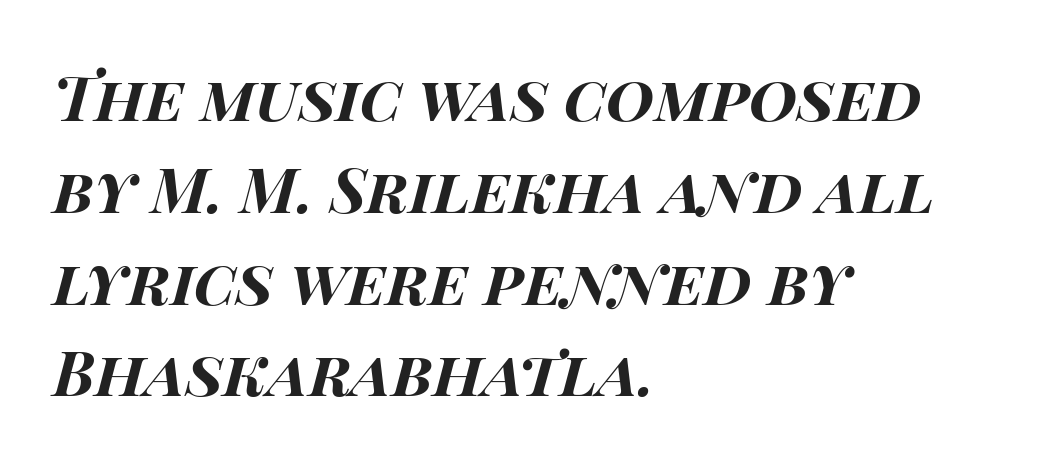
The image shows 62 px bold, wide type, italic (leaning right); set left-aligned, normal line spacing (1.48x), normal letter spacing, not underlined; high stroke contrast and a large x-height.
